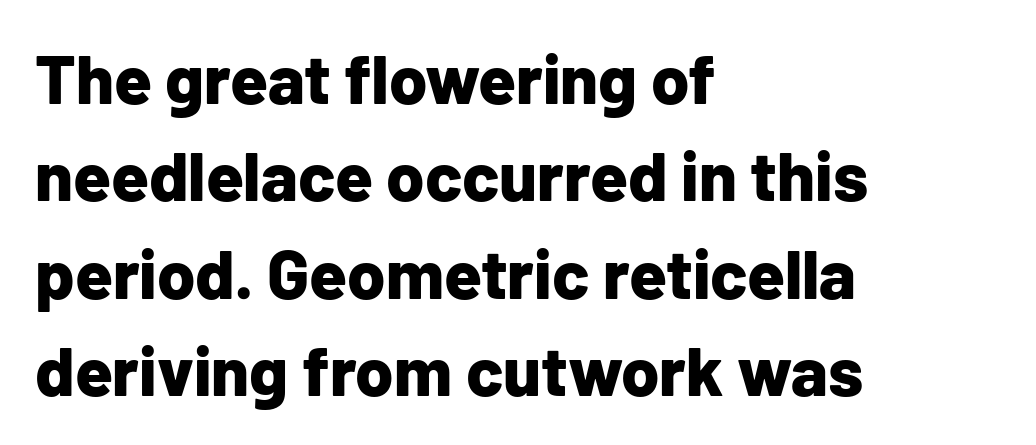
Q: Is the text bold? A: Yes.
Q: Is the text italic (slanted)? A: No, it is upright.
Q: Is the typeface a serif or a sans-serif typeface? A: Sans-serif.
Q: Is the text underlined? A: No.
Q: How is the paragraph aligned? A: Left-aligned.
Q: Is the spacing between letters normal or unusually wide? A: Normal.
Q: Is the spacing between lines tight, normal or loose? A: Normal.
Q: Width (condensed, normal, or wide)? A: Normal.
Q: Stroke contrast? A: Low.
Q: x-height? A: Medium.
Q: Monospaced? A: No.
